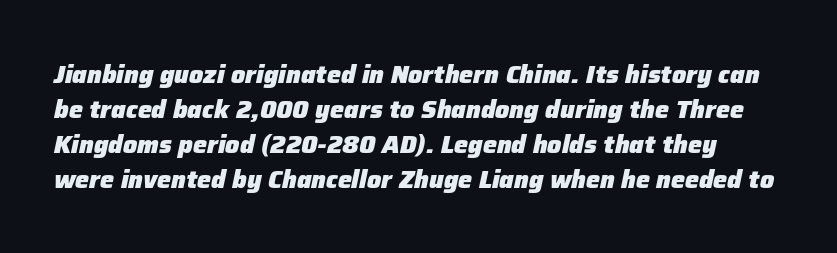
Weight: bold. Compared with typical body copy, the letter spacing here is the same. Compared with typical paragraphs, the rows here are spaced about the same. Honestly, there is no underline to notice here at all. Looking at the ascenders, they clearly lean.
